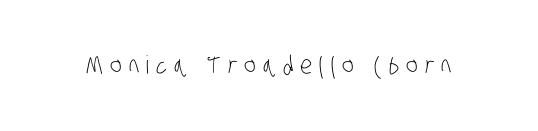
These lines have a slow, spaced-out rhythm from letter to letter. Anything drawn beneath the words? Only blank space. Letters have the restrained weight of plain body copy at most.
